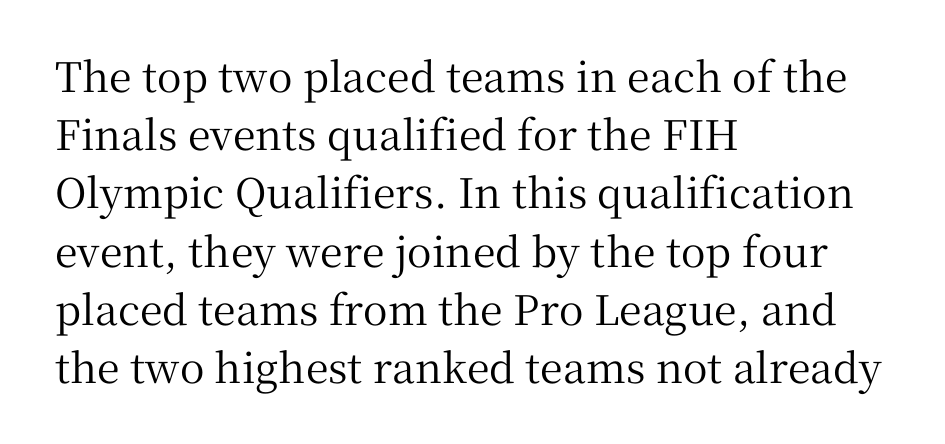
The vertical gap from one line to the next is medium. A clean baseline with only descenders dipping below it. Character widths vary here, with narrow letters taking less room than wide ones. Every character sits straight up, as roman type does. Compared with a centered layout, this one pins lines to the left instead. No extra tracking has been applied to these lines.
